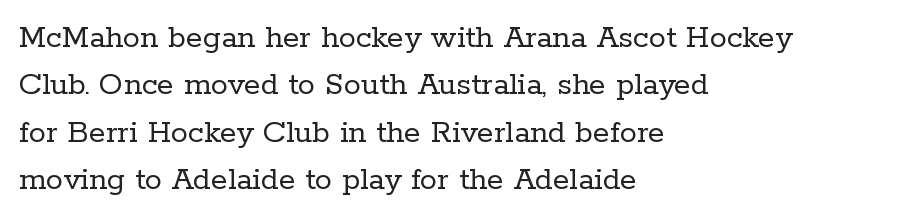
Q: Is the text bold? A: No.
Q: Is the text italic (slanted)? A: No, it is upright.
Q: Is the typeface a serif or a sans-serif typeface? A: Serif.
Q: Is the text underlined? A: No.
Q: How is the paragraph aligned? A: Left-aligned.
Q: Is the spacing between letters normal or unusually wide? A: Normal.
Q: Is the spacing between lines tight, normal or loose? A: Normal.
Q: Width (condensed, normal, or wide)? A: Normal.
Q: Stroke contrast? A: Low.
Q: x-height? A: Medium.
Q: Monospaced? A: No.
